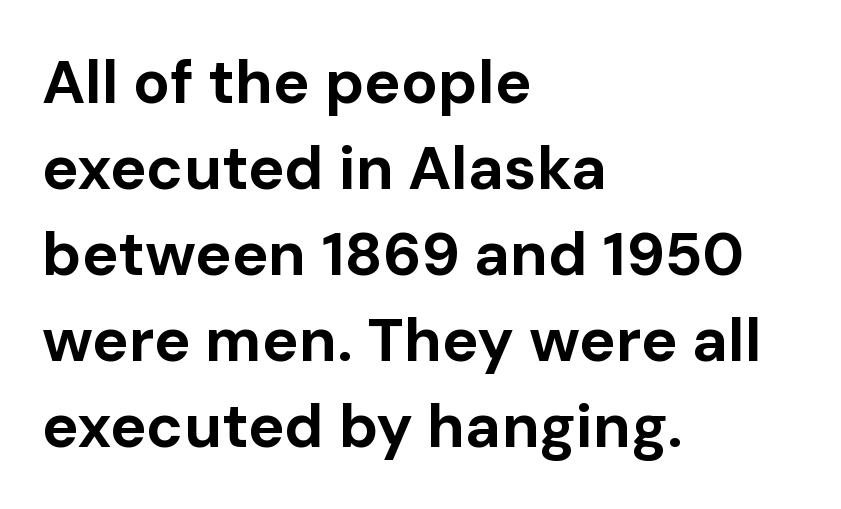
Every letter is thick-stroked: bold, no question. Reading down the column, the eye jumps a familiar distance to each next line. Tracking here is standard; glyphs follow each other at the usual distance. The rendering anchors every line to the left-hand side.
